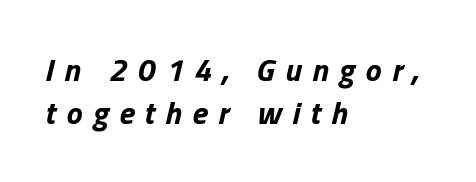
The image shows 32 px bold type, italic (leaning right); set left-aligned, normal line spacing (1.35x), unusually wide letter spacing (+0.33 em), not underlined; low stroke contrast and a medium x-height.
